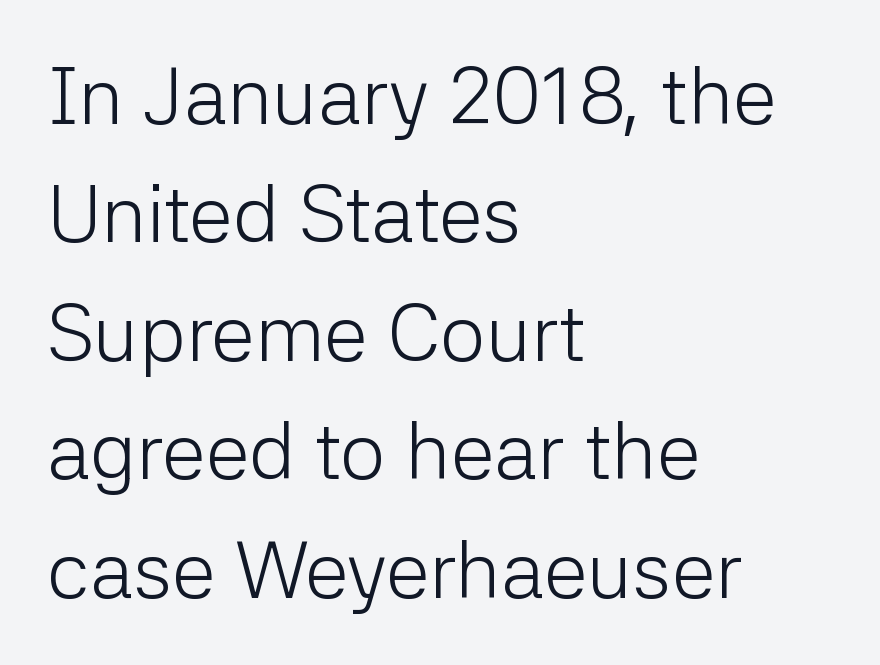
{"serif": "no", "italic": "no", "bold": "no", "weight": "light", "width": "normal", "stroke_contrast": "low", "x_height": "medium", "monospaced": "no", "underline": "no", "align": "left", "line_spacing": "normal", "line_spacing_ratio": 1.48, "letter_spacing": "normal", "letter_spacing_em": 0.0, "glyph_px": 80}
